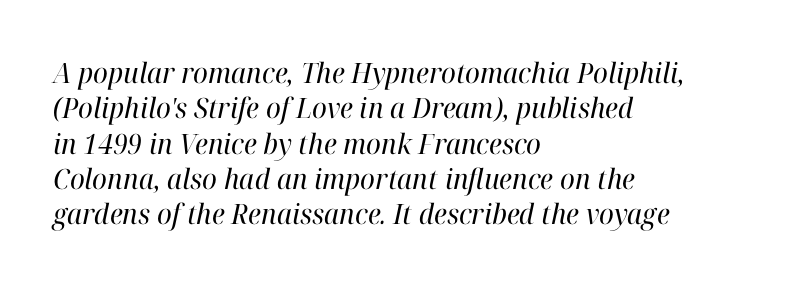
Q: Is the text bold? A: No.
Q: Is the text italic (slanted)? A: Yes, it leans right by about 12 degrees.
Q: Is the typeface a serif or a sans-serif typeface? A: Serif.
Q: Is the text underlined? A: No.
Q: How is the paragraph aligned? A: Left-aligned.
Q: Is the spacing between letters normal or unusually wide? A: Normal.
Q: Is the spacing between lines tight, normal or loose? A: Normal.
Q: Width (condensed, normal, or wide)? A: Normal.
Q: Stroke contrast? A: High.
Q: x-height? A: Medium.
Q: Monospaced? A: No.
